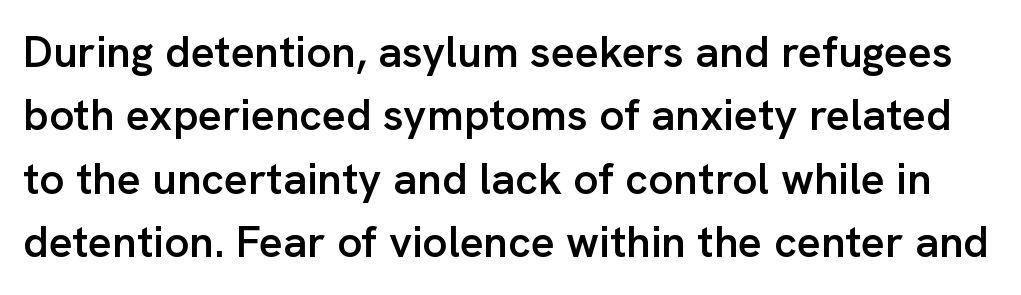
The designer went with a sans here, leaving each stem footless. Between one letter and the next there's only the usual sliver of space. Weight check: semibold — heavier than regular, not quite bold. Is there any slant? The stems are plumb. Quick note: interline space is typical.
